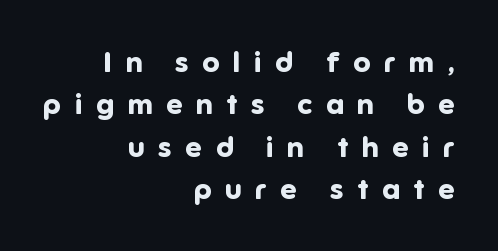
{"serif": "no", "italic": "no", "bold": "yes", "weight": "bold", "width": "normal", "stroke_contrast": "low", "x_height": "medium", "monospaced": "no", "underline": "no", "align": "right", "line_spacing": "normal", "line_spacing_ratio": 1.46, "letter_spacing": "wide", "letter_spacing_em": 0.47, "glyph_px": 29}
